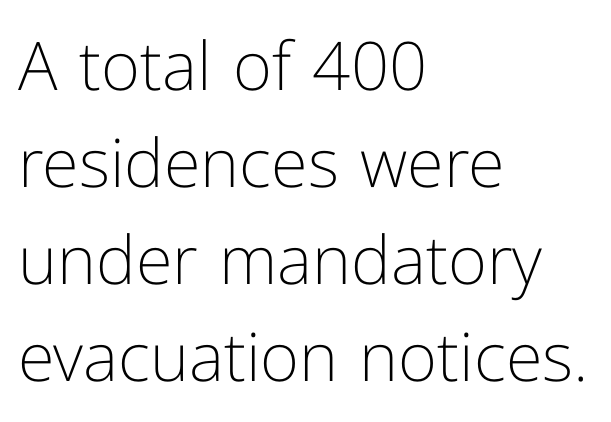
The image shows 67 px light sans-serif type, upright; set left-aligned, normal line spacing (1.45x), normal letter spacing, not underlined; low stroke contrast and a medium x-height.
